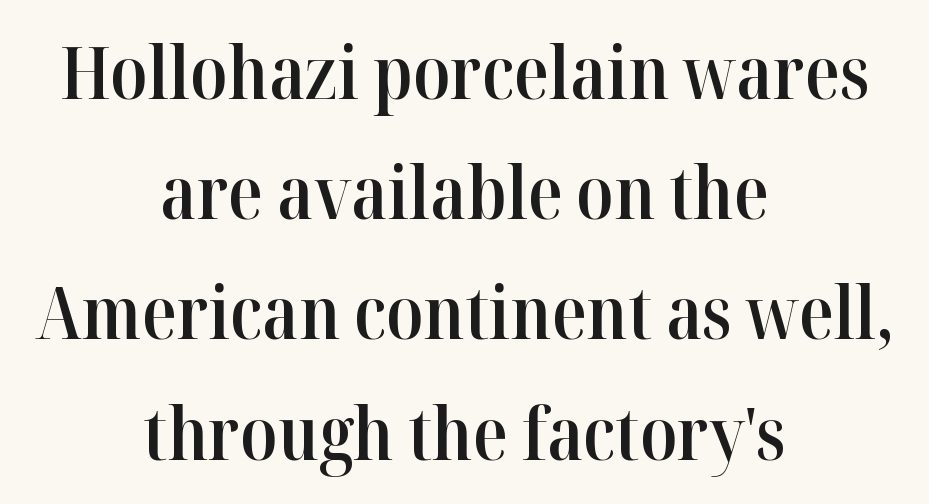
The image shows 72 px semibold serif type, upright; set centered, normal line spacing (1.67x), normal letter spacing, not underlined; high stroke contrast and a medium x-height.
